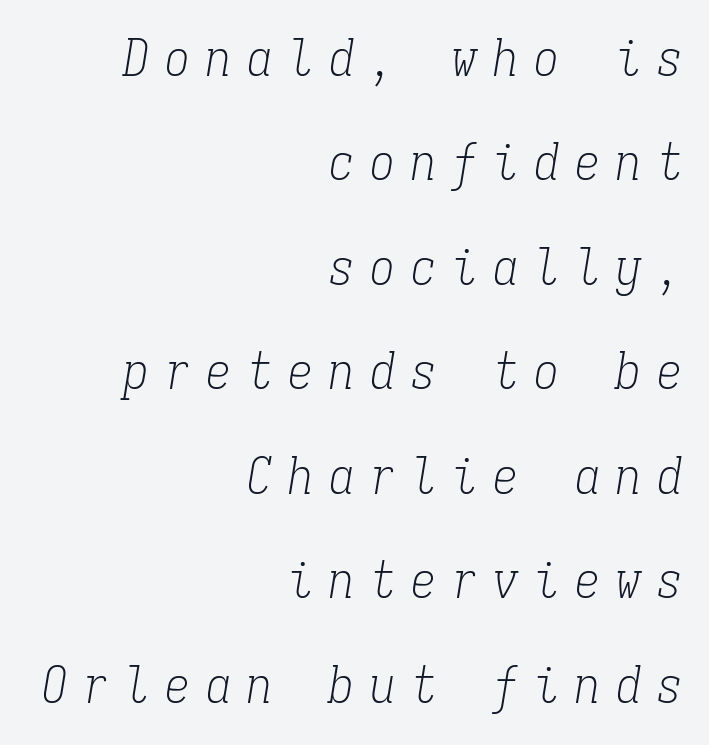
{"serif": "yes", "italic": "yes", "lean": "right", "slant_degrees": 9, "bold": "no", "weight": "light", "width": "condensed", "stroke_contrast": "low", "x_height": "medium", "monospaced": "yes", "underline": "no", "align": "right", "line_spacing": "loose", "line_spacing_ratio": 2.09, "letter_spacing": "wide", "letter_spacing_em": 0.32, "glyph_px": 50}
